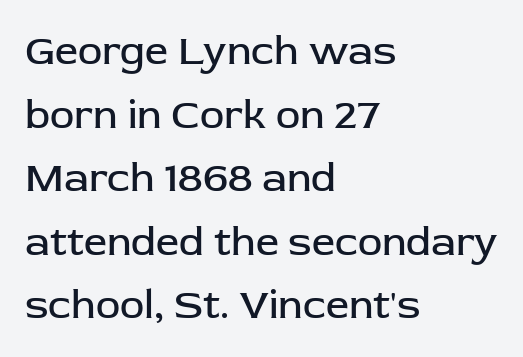
Posture: upright roman. Caption: standard tracking, unaltered. Classification — sans serif. Which margin do the lines hug? The left one — the right edge is uneven. Students, observe: this is what conventionally led text looks like.
